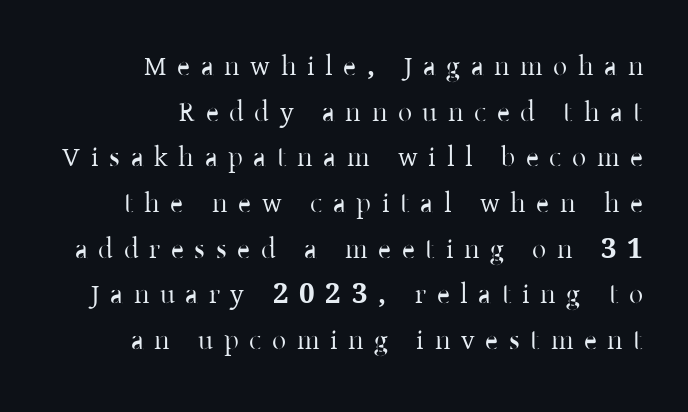
Plain, unruled lines of type. The passage shown has open, widely tracked lettering throughout. Note the varied advance widths — an 'i' is clearly narrower than an 'm'. The lines in this sample share a right terminus and differ only in where they begin. Look at the bottom of the vertical strokes: they flare into serifs here.
